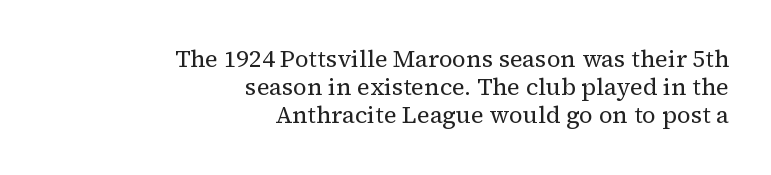
These glyphs show unthickened strokes, regular width or finer. The rendering keeps characters at their native spacing. Each line ends at the same right margin while the left side varies. The type sits square on the baseline with zero lean. Check the space under the baseline: it is left empty.
